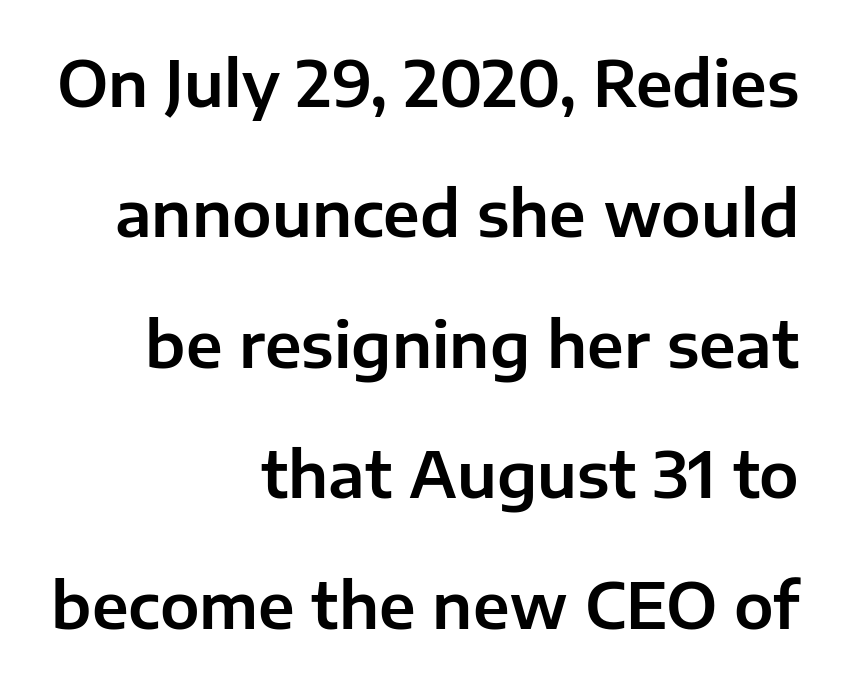
Q: Is the text italic (slanted)? A: No, it is upright.
Q: Is the typeface a serif or a sans-serif typeface? A: Sans-serif.
Q: Is the text underlined? A: No.
Q: How is the paragraph aligned? A: Right-aligned.
Q: Is the spacing between letters normal or unusually wide? A: Normal.
Q: Is the spacing between lines tight, normal or loose? A: Loose.
Q: Width (condensed, normal, or wide)? A: Normal.
Q: Stroke contrast? A: Low.
Q: x-height? A: Medium.
Q: Monospaced? A: No.
